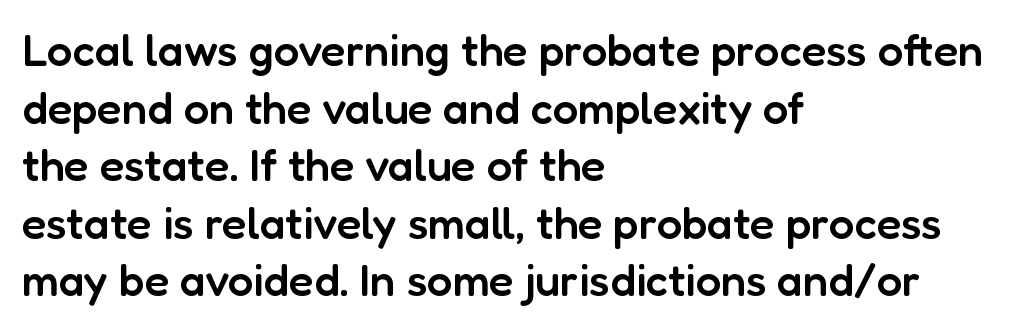
{"serif": "no", "italic": "no", "bold": "semi", "weight": "semibold", "width": "normal", "stroke_contrast": "low", "x_height": "medium", "monospaced": "no", "underline": "no", "align": "left", "line_spacing": "normal", "line_spacing_ratio": 1.28, "letter_spacing": "normal", "letter_spacing_em": 0.0, "glyph_px": 45}
